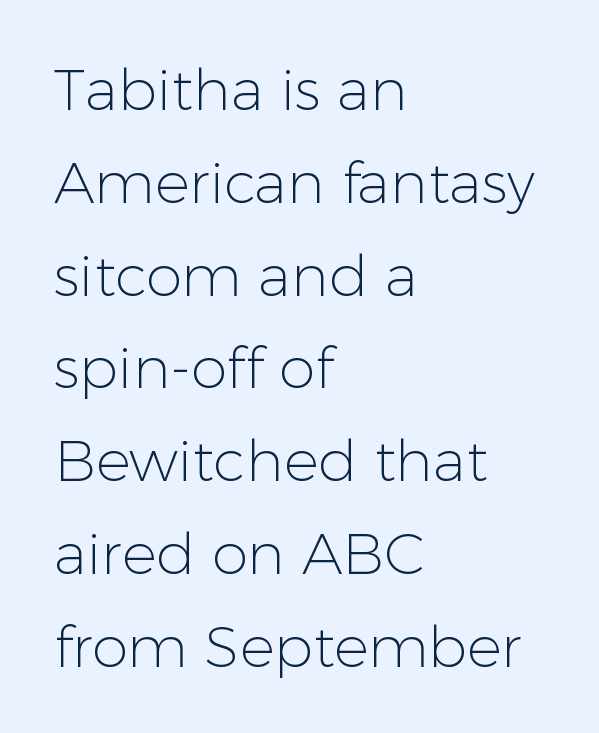
Glance below the letters and you will spot only blank space. The paragraph shown leans on its left margin. Vertically, the passage feels balanced, rows spaced as you'd expect. Think standard paragraph weight, or any step lighter than that. You can tell it's not italic because the verticals are truly vertical. Letterform terminals end flat and unadorned throughout the passage.
